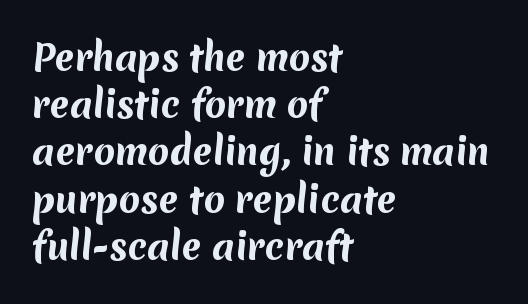
Q: Is the text bold? A: Yes.
Q: Is the typeface a serif or a sans-serif typeface? A: Sans-serif.
Q: Is the text underlined? A: No.
Q: How is the paragraph aligned? A: Left-aligned.
Q: Is the spacing between letters normal or unusually wide? A: Normal.
Q: Is the spacing between lines tight, normal or loose? A: Normal.
Q: Width (condensed, normal, or wide)? A: Normal.
Q: Stroke contrast? A: Medium.
Q: x-height? A: Medium.
Q: Monospaced? A: No.
